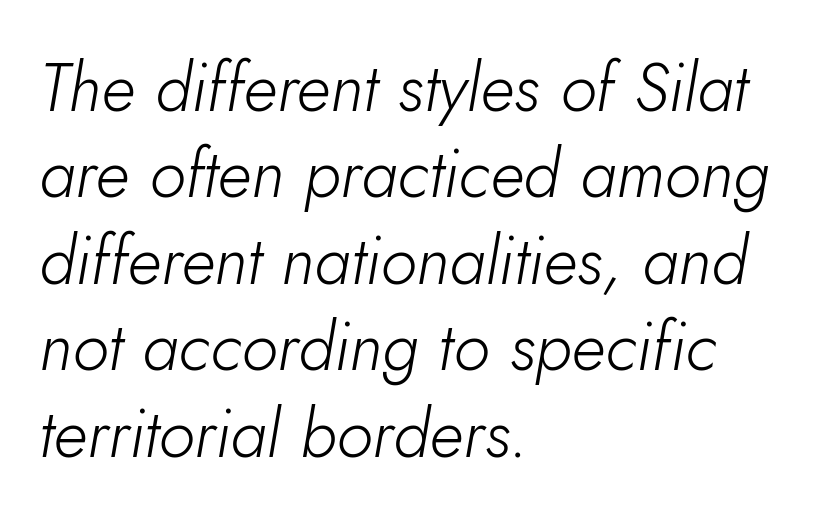
Q: Is the text bold? A: No.
Q: Is the text italic (slanted)? A: Yes, it leans right by about 10 degrees.
Q: Is the text underlined? A: No.
Q: How is the paragraph aligned? A: Left-aligned.
Q: Is the spacing between letters normal or unusually wide? A: Normal.
Q: Is the spacing between lines tight, normal or loose? A: Normal.
Q: Width (condensed, normal, or wide)? A: Normal.
Q: Stroke contrast? A: Low.
Q: x-height? A: Small.
Q: Monospaced? A: No.
